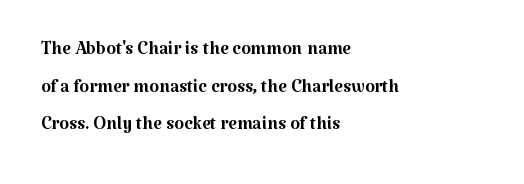
The face used here is rendered with its standard letterfit. Just letters on the line, the space beneath them empty. Caption: face not bold, strokes unweighted. Line spacing here is normal.
